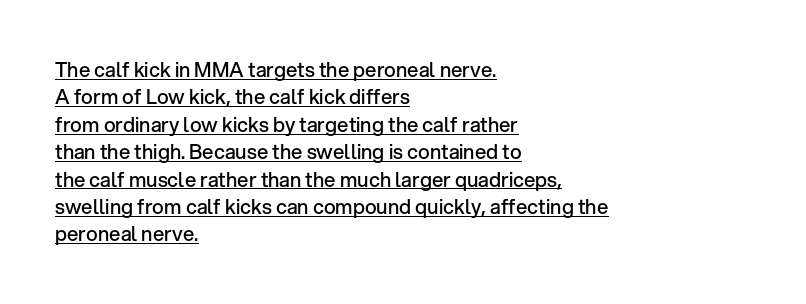
{"italic": "no", "bold": "semi", "underline": "yes", "align": "left", "line_spacing": "normal", "line_spacing_ratio": 1.37, "letter_spacing": "normal", "letter_spacing_em": 0.0, "glyph_px": 20}
